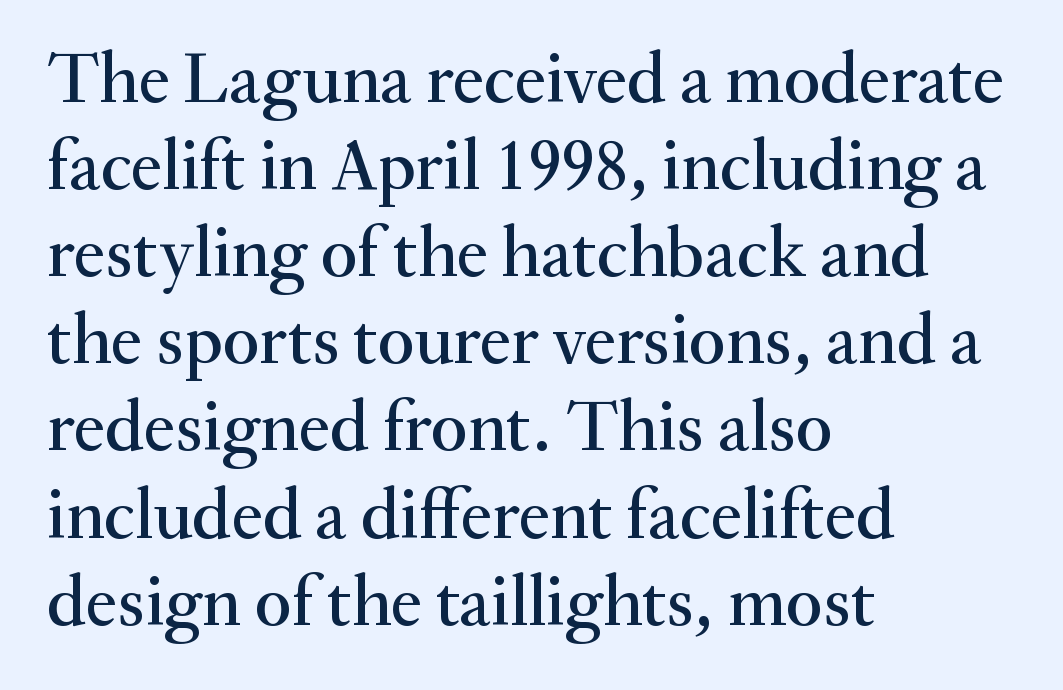
Q: Is the text italic (slanted)? A: No, it is upright.
Q: Is the typeface a serif or a sans-serif typeface? A: Serif.
Q: Is the text underlined? A: No.
Q: How is the paragraph aligned? A: Left-aligned.
Q: Is the spacing between letters normal or unusually wide? A: Normal.
Q: Width (condensed, normal, or wide)? A: Normal.
Q: Stroke contrast? A: Medium.
Q: x-height? A: Small.
Q: Monospaced? A: No.
